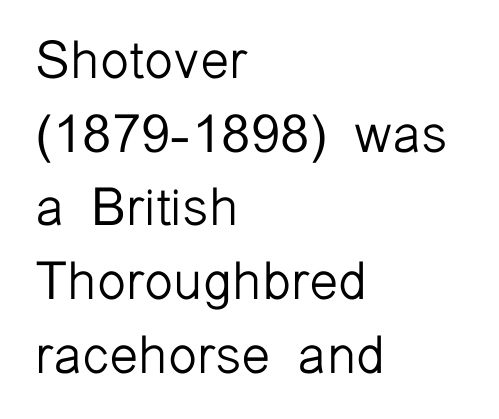
Q: Is the text bold? A: No.
Q: Is the text italic (slanted)? A: No, it is upright.
Q: Is the typeface a serif or a sans-serif typeface? A: Sans-serif.
Q: Is the text underlined? A: No.
Q: How is the paragraph aligned? A: Left-aligned.
Q: Is the spacing between letters normal or unusually wide? A: Normal.
Q: Is the spacing between lines tight, normal or loose? A: Normal.
Q: Width (condensed, normal, or wide)? A: Normal.
Q: Stroke contrast? A: Low.
Q: x-height? A: Medium.
Q: Monospaced? A: No.
